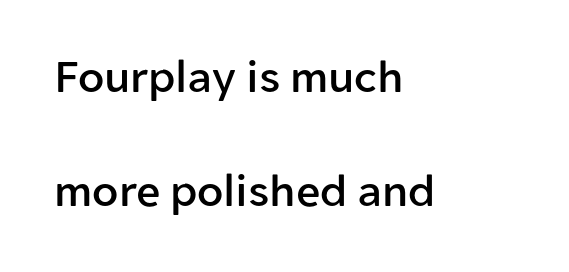
The image shows 48 px sans-serif type, upright; set left-aligned, loose line spacing (2.37x), normal letter spacing, not underlined; low stroke contrast and a medium x-height.
